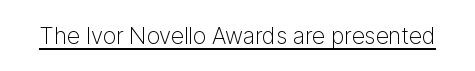
Students, observe the line beneath the letters — that is underlining. You can tell it's not italic because the verticals are truly vertical. Stems here are at most as thick as an everyday book face. Between one letter and the next there's only the usual sliver of space.
